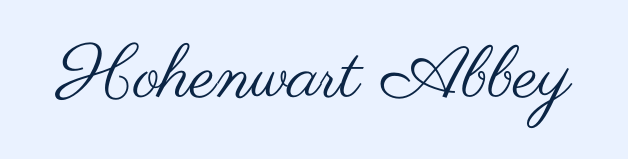
The image shows 72 px regular-weight, wide sans-serif type; set normal letter spacing, not underlined; medium stroke contrast and a small x-height.
